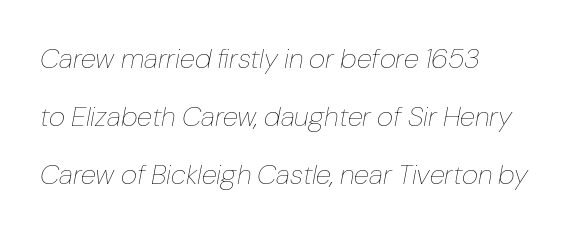
Q: Is the text bold? A: No.
Q: Is the text italic (slanted)? A: Yes, it leans right by about 10 degrees.
Q: Is the text underlined? A: No.
Q: How is the paragraph aligned? A: Left-aligned.
Q: Is the spacing between letters normal or unusually wide? A: Normal.
Q: Is the spacing between lines tight, normal or loose? A: Loose.
Q: Width (condensed, normal, or wide)? A: Normal.
Q: Stroke contrast? A: Low.
Q: x-height? A: Medium.
Q: Monospaced? A: No.
